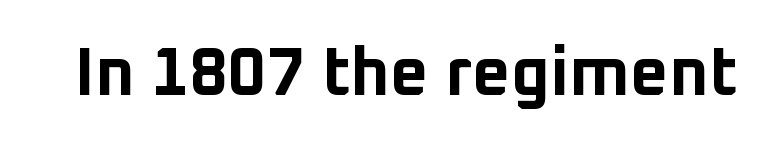
Q: Is the text bold? A: Yes.
Q: Is the text italic (slanted)? A: No, it is upright.
Q: Is the typeface a serif or a sans-serif typeface? A: Sans-serif.
Q: Is the text underlined? A: No.
Q: Is the spacing between letters normal or unusually wide? A: Normal.
Q: Width (condensed, normal, or wide)? A: Normal.
Q: Stroke contrast? A: Low.
Q: x-height? A: Medium.
Q: Monospaced? A: No.
